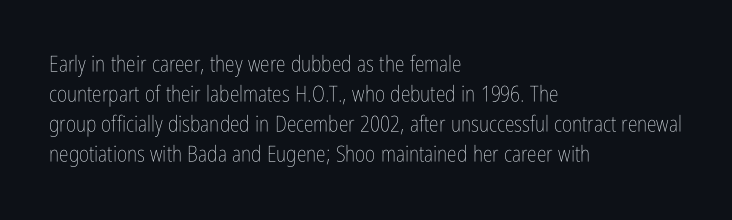
{"italic": "no", "bold": "no", "underline": "no", "align": "left", "line_spacing": "normal", "line_spacing_ratio": 1.37, "letter_spacing": "normal", "letter_spacing_em": 0.0, "glyph_px": 22}
